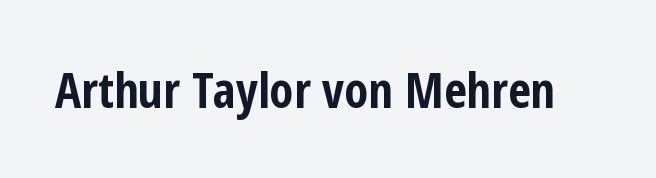
The image shows 49 px bold, condensed sans-serif type, upright; set normal letter spacing, not underlined; low stroke contrast and a medium x-height.
